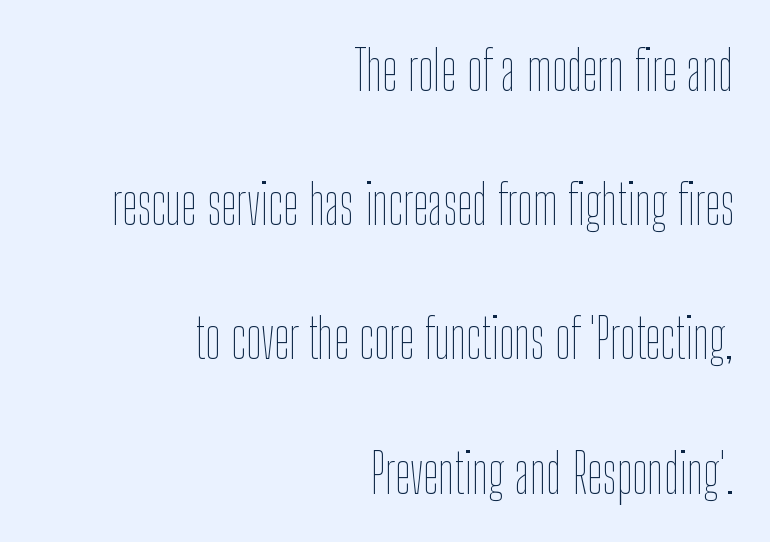
Q: Is the text bold? A: No.
Q: Is the text italic (slanted)? A: No, it is upright.
Q: Is the text underlined? A: No.
Q: How is the paragraph aligned? A: Right-aligned.
Q: Is the spacing between letters normal or unusually wide? A: Normal.
Q: Is the spacing between lines tight, normal or loose? A: Loose.
Q: Width (condensed, normal, or wide)? A: Condensed.
Q: Stroke contrast? A: Low.
Q: x-height? A: Medium.
Q: Monospaced? A: No.
